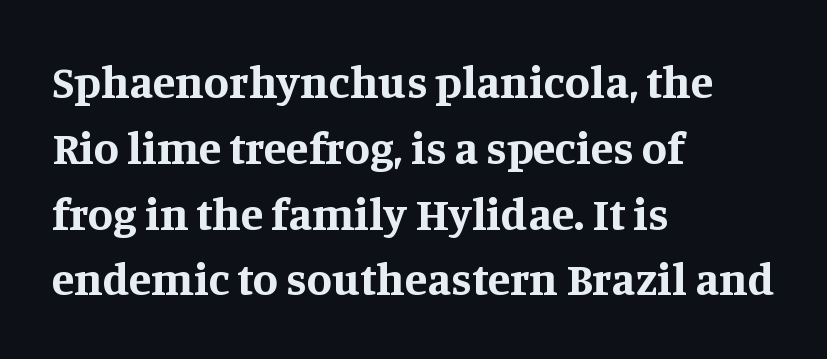
Q: Is the text bold? A: Yes.
Q: Is the text italic (slanted)? A: No, it is upright.
Q: Is the typeface a serif or a sans-serif typeface? A: Serif.
Q: Is the text underlined? A: No.
Q: How is the paragraph aligned? A: Left-aligned.
Q: Is the spacing between letters normal or unusually wide? A: Normal.
Q: Is the spacing between lines tight, normal or loose? A: Normal.
Q: Width (condensed, normal, or wide)? A: Normal.
Q: Stroke contrast? A: Medium.
Q: x-height? A: Large.
Q: Monospaced? A: No.
